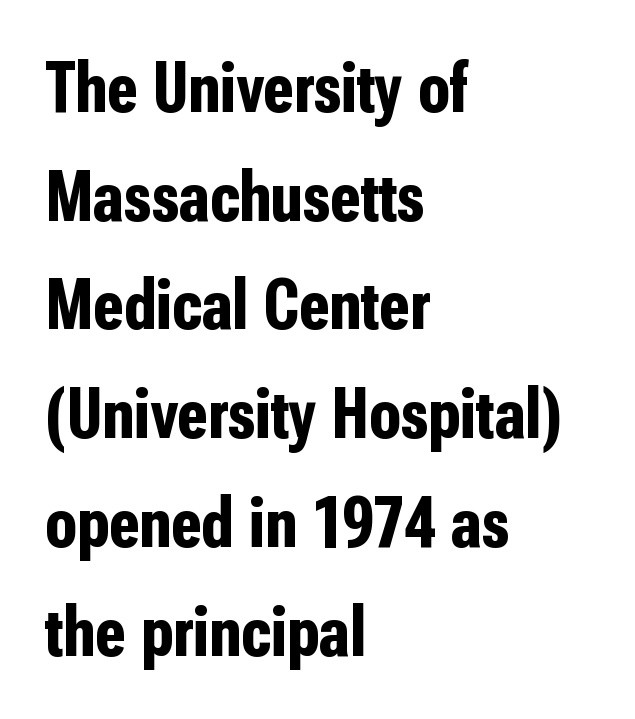
Q: Is the text bold? A: Yes.
Q: Is the text italic (slanted)? A: No, it is upright.
Q: Is the typeface a serif or a sans-serif typeface? A: Sans-serif.
Q: Is the text underlined? A: No.
Q: How is the paragraph aligned? A: Left-aligned.
Q: Is the spacing between letters normal or unusually wide? A: Normal.
Q: Is the spacing between lines tight, normal or loose? A: Normal.
Q: Width (condensed, normal, or wide)? A: Condensed.
Q: Stroke contrast? A: Low.
Q: x-height? A: Medium.
Q: Monospaced? A: No.
